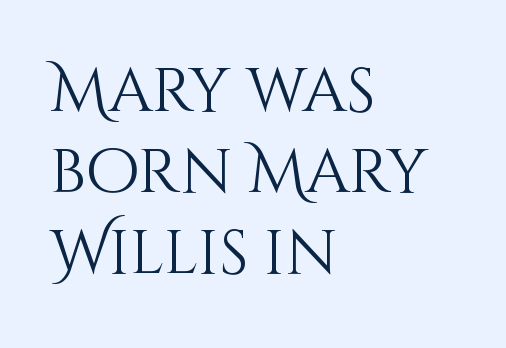
{"italic": "no", "bold": "no", "weight": "light", "width": "normal", "stroke_contrast": "medium", "x_height": "large", "monospaced": "no", "underline": "no", "align": "left", "line_spacing": "normal", "line_spacing_ratio": 1.31, "letter_spacing": "normal", "letter_spacing_em": 0.0, "glyph_px": 62}
